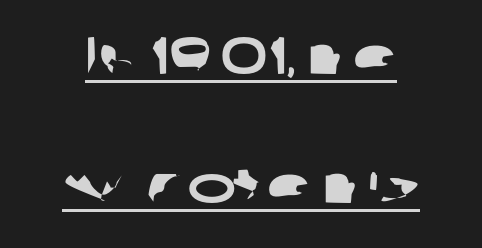
The image shows 52 px wide sans-serif type; set loose line spacing (2.48x), normal letter spacing, underlined; low stroke contrast and a medium x-height.
